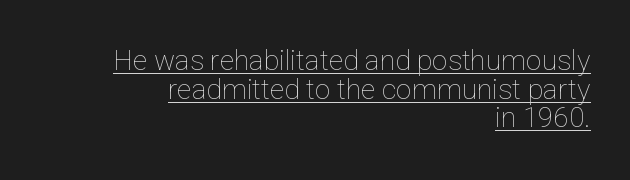
The letters stand straight up with perfectly vertical stems. Students, note that the glyphs here touch the page at normal intervals. Stems here are at most as thick as an everyday book face. The face used here is proportionally spaced, like ordinary book or web type.
